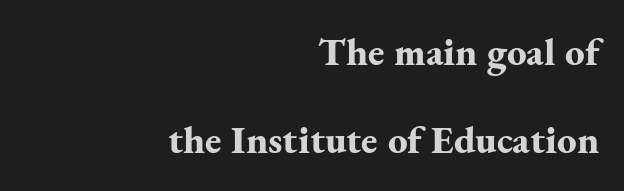
Q: Is the text bold? A: Yes.
Q: Is the text italic (slanted)? A: No, it is upright.
Q: Is the typeface a serif or a sans-serif typeface? A: Serif.
Q: Is the text underlined? A: No.
Q: How is the paragraph aligned? A: Right-aligned.
Q: Is the spacing between letters normal or unusually wide? A: Normal.
Q: Is the spacing between lines tight, normal or loose? A: Loose.
Q: Width (condensed, normal, or wide)? A: Normal.
Q: Stroke contrast? A: Medium.
Q: x-height? A: Small.
Q: Monospaced? A: No.
